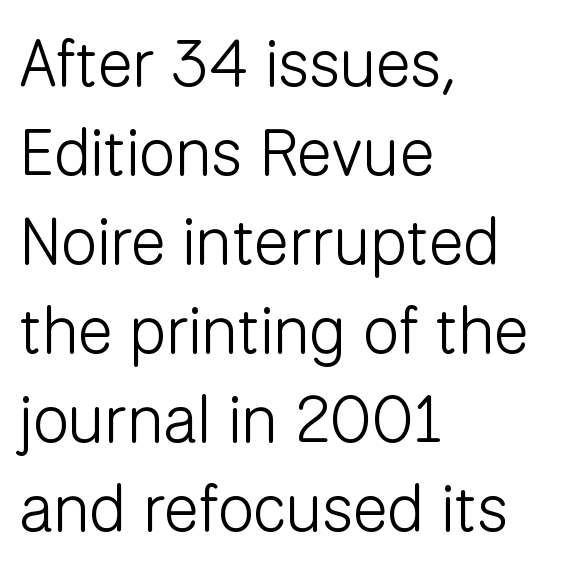
{"serif": "no", "italic": "no", "bold": "no", "weight": "light", "width": "normal", "stroke_contrast": "low", "x_height": "medium", "monospaced": "no", "underline": "no", "align": "left", "line_spacing": "normal", "line_spacing_ratio": 1.37, "letter_spacing": "normal", "letter_spacing_em": 0.0, "glyph_px": 65}
